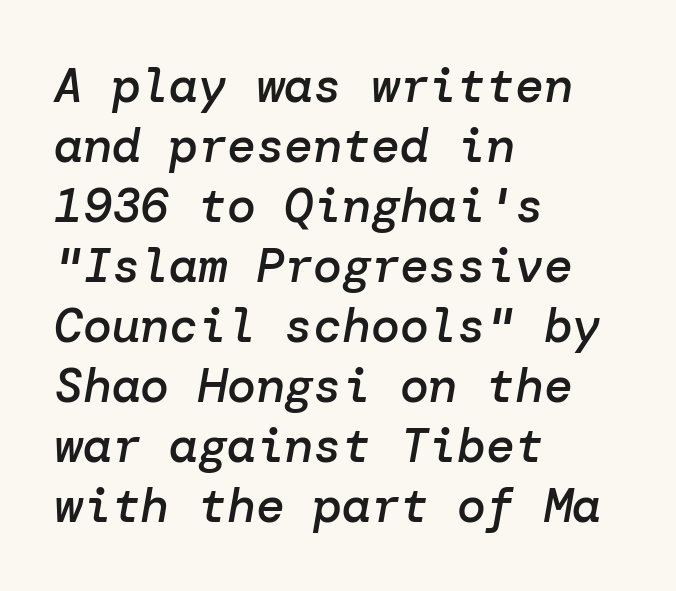
{"italic": "yes", "lean": "right", "slant_degrees": 10, "bold": "semi", "weight": "semibold", "width": "normal", "stroke_contrast": "low", "x_height": "medium", "underline": "no", "align": "left", "line_spacing": "normal", "line_spacing_ratio": 1.25, "letter_spacing": "normal", "letter_spacing_em": 0.0, "glyph_px": 48}
